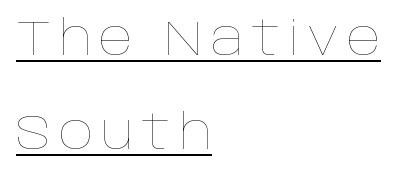
Q: Is the text bold? A: No.
Q: Is the text italic (slanted)? A: No, it is upright.
Q: Is the text underlined? A: Yes.
Q: How is the paragraph aligned? A: Left-aligned.
Q: Is the spacing between lines tight, normal or loose? A: Loose.
Q: Width (condensed, normal, or wide)? A: Normal.
Q: Stroke contrast? A: Low.
Q: x-height? A: Large.
Q: Monospaced? A: No.
